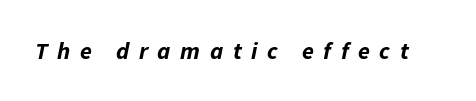
Q: Is the text bold? A: Yes.
Q: Is the text italic (slanted)? A: Yes, it leans right by about 11 degrees.
Q: Is the text underlined? A: No.
Q: Is the spacing between letters normal or unusually wide? A: Unusually wide.
